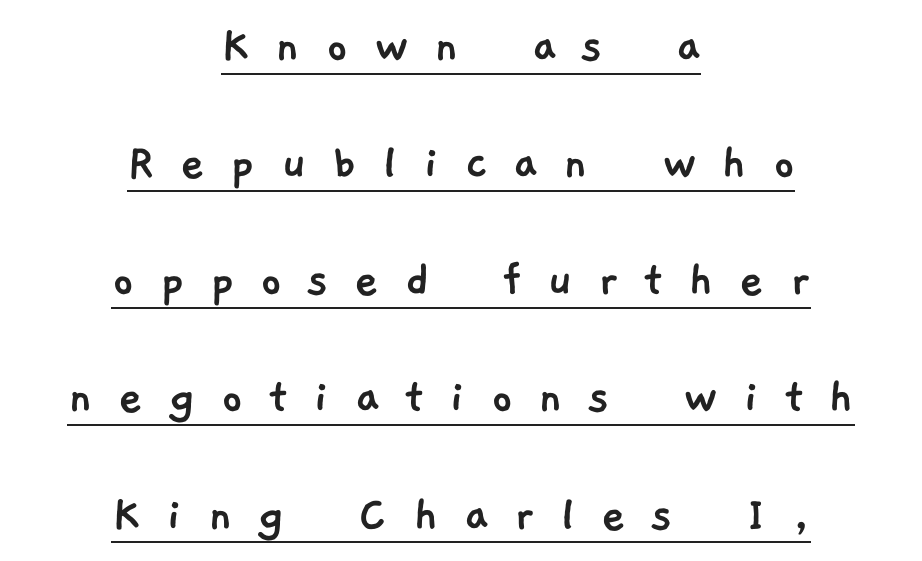
{"serif": "no", "width": "normal", "stroke_contrast": "low", "x_height": "medium", "monospaced": "no", "underline": "yes", "align": "center", "line_spacing": "loose", "line_spacing_ratio": 2.21, "letter_spacing": "wide", "letter_spacing_em": 0.48, "glyph_px": 53}
